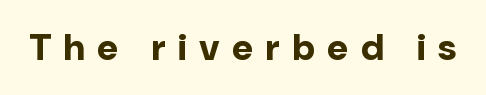
Q: Is the text bold? A: Yes.
Q: Is the text italic (slanted)? A: No, it is upright.
Q: Is the typeface a serif or a sans-serif typeface? A: Sans-serif.
Q: Is the text underlined? A: No.
Q: Is the spacing between letters normal or unusually wide? A: Unusually wide.
Q: Width (condensed, normal, or wide)? A: Normal.
Q: Stroke contrast? A: Low.
Q: x-height? A: Medium.
Q: Monospaced? A: No.
